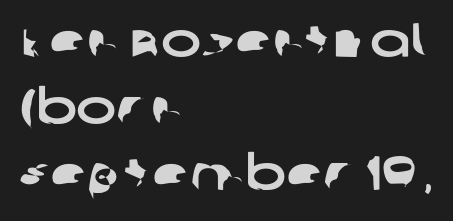
The image shows 48 px wide sans-serif type; set left-aligned, normal line spacing (1.39x), normal letter spacing, not underlined; low stroke contrast and a large x-height.
